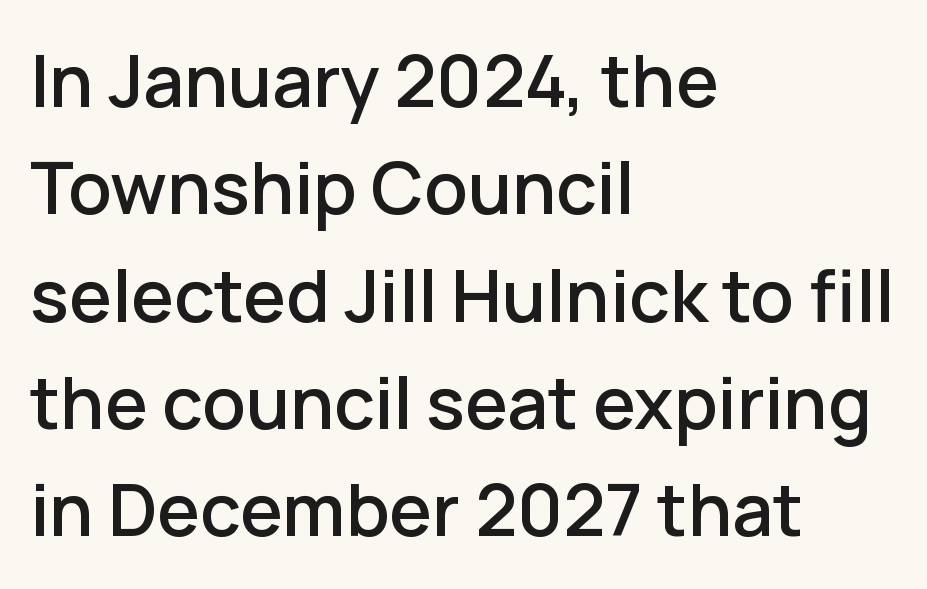
{"serif": "no", "italic": "no", "width": "normal", "stroke_contrast": "low", "x_height": "medium", "monospaced": "no", "underline": "no", "align": "left", "line_spacing": "normal", "line_spacing_ratio": 1.49, "letter_spacing": "normal", "letter_spacing_em": 0.0, "glyph_px": 72}
